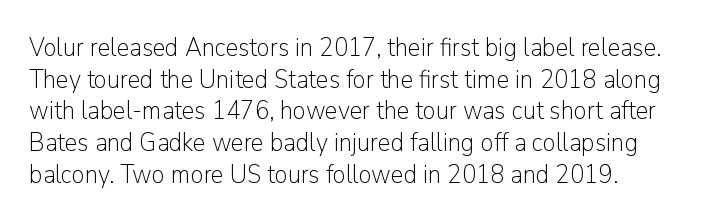
The image shows 26 px text type, upright; set line spacing 1.22x, normal letter spacing, not underlined.
